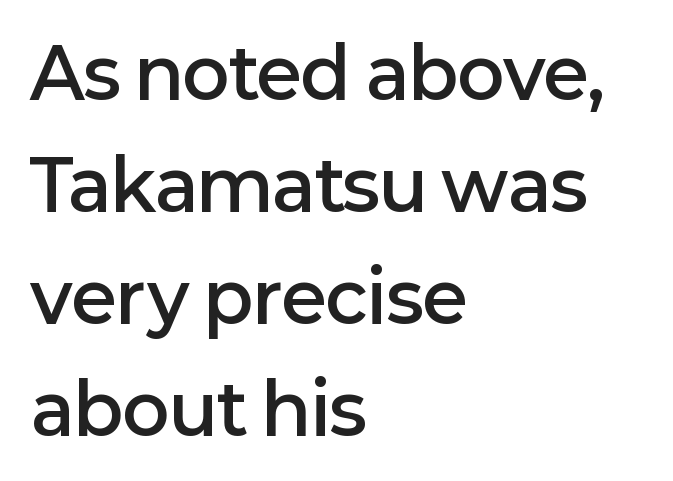
Q: Is the text bold? A: Semi-bold.
Q: Is the text italic (slanted)? A: No, it is upright.
Q: Is the typeface a serif or a sans-serif typeface? A: Sans-serif.
Q: Is the text underlined? A: No.
Q: How is the paragraph aligned? A: Left-aligned.
Q: Is the spacing between letters normal or unusually wide? A: Normal.
Q: Is the spacing between lines tight, normal or loose? A: Normal.
Q: Width (condensed, normal, or wide)? A: Normal.
Q: Stroke contrast? A: Low.
Q: x-height? A: Medium.
Q: Monospaced? A: No.
